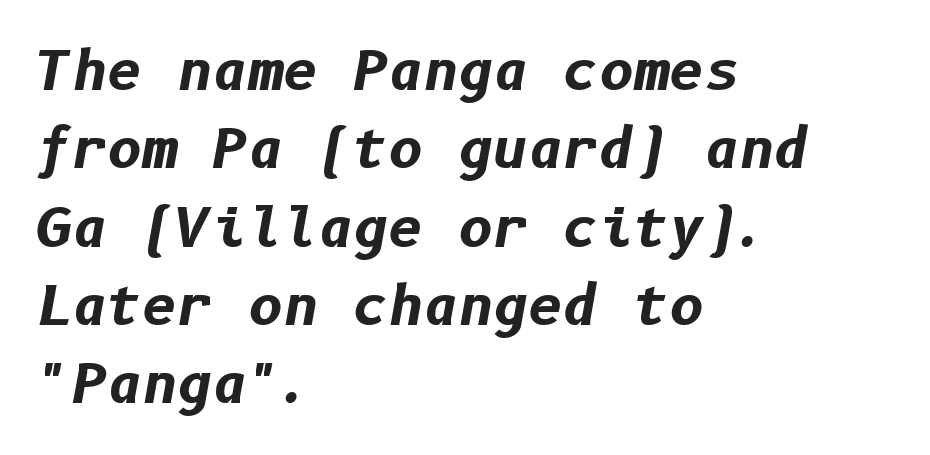
Q: Is the text bold? A: Yes.
Q: Is the text italic (slanted)? A: Yes, it leans right by about 10 degrees.
Q: Is the text underlined? A: No.
Q: How is the paragraph aligned? A: Left-aligned.
Q: Is the spacing between letters normal or unusually wide? A: Normal.
Q: Is the spacing between lines tight, normal or loose? A: Normal.
Q: Width (condensed, normal, or wide)? A: Normal.
Q: Stroke contrast? A: Low.
Q: x-height? A: Medium.
